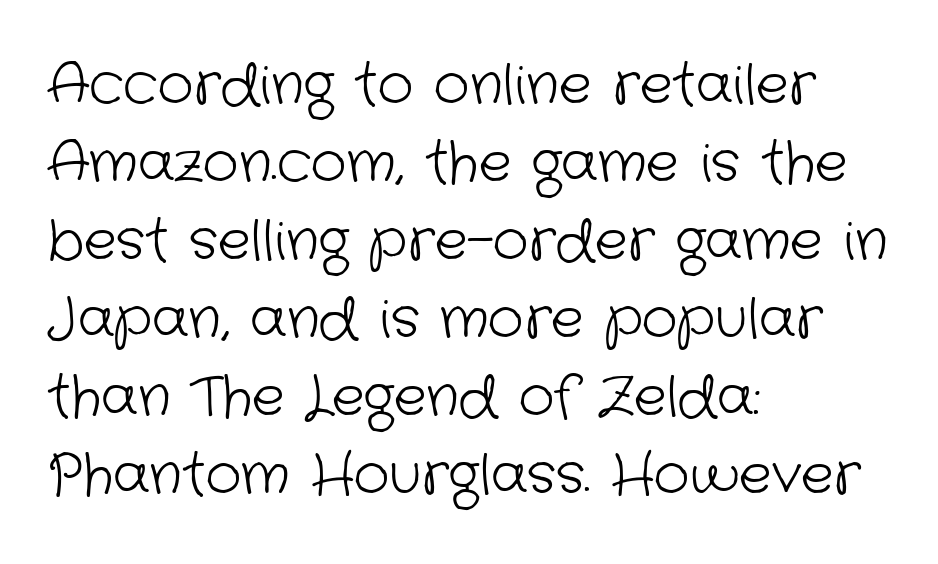
Q: Is the text bold? A: No.
Q: Is the typeface a serif or a sans-serif typeface? A: Sans-serif.
Q: Is the text underlined? A: No.
Q: How is the paragraph aligned? A: Left-aligned.
Q: Is the spacing between letters normal or unusually wide? A: Normal.
Q: Is the spacing between lines tight, normal or loose? A: Normal.
Q: Width (condensed, normal, or wide)? A: Normal.
Q: Stroke contrast? A: Low.
Q: x-height? A: Medium.
Q: Monospaced? A: No.
